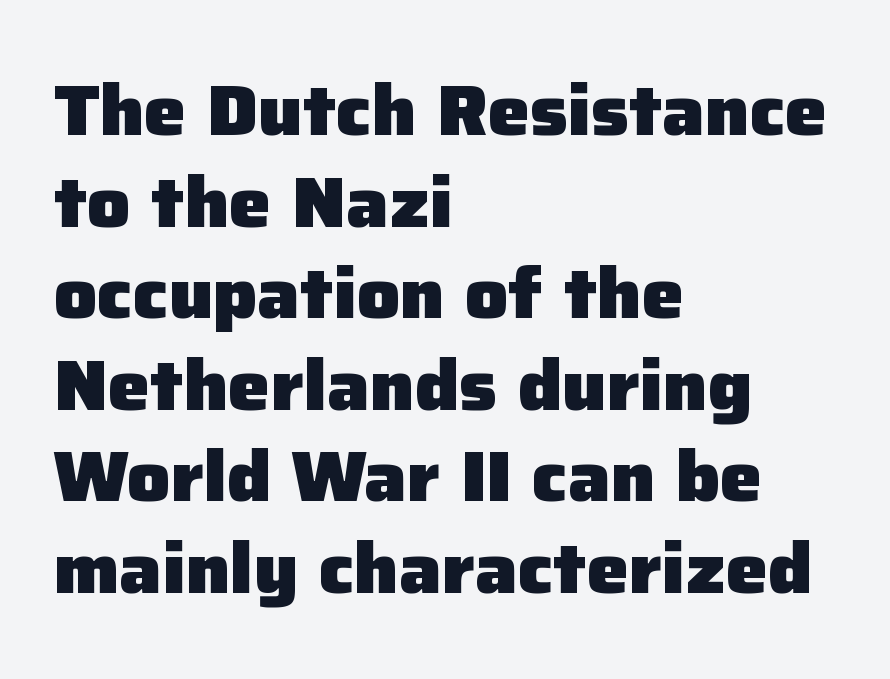
This block has exactly the height ordinary leading produces. Honestly, there is no underline to notice here at all. Notice how thick the strokes are: this is what a full bold looks like. Italic? Not at all — the glyphs are vertical. The rendering uses natural spacing where letterforms have individual widths. The rendering anchors every line to the left-hand side.
